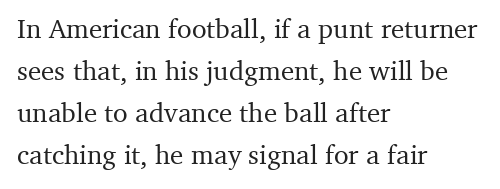
Q: Is the text italic (slanted)? A: No, it is upright.
Q: Is the text underlined? A: No.
Q: How is the paragraph aligned? A: Left-aligned.
Q: Is the spacing between letters normal or unusually wide? A: Normal.
Q: Is the spacing between lines tight, normal or loose? A: Normal.
